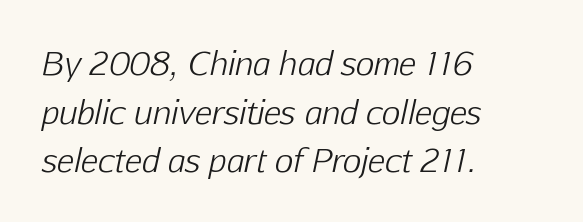
{"italic": "yes", "lean": "right", "slant_degrees": 12, "bold": "no", "weight": "light", "width": "normal", "stroke_contrast": "low", "x_height": "medium", "monospaced": "no", "underline": "no", "align": "left", "line_spacing": "normal", "line_spacing_ratio": 1.52, "letter_spacing": "normal", "letter_spacing_em": 0.0, "glyph_px": 32}
